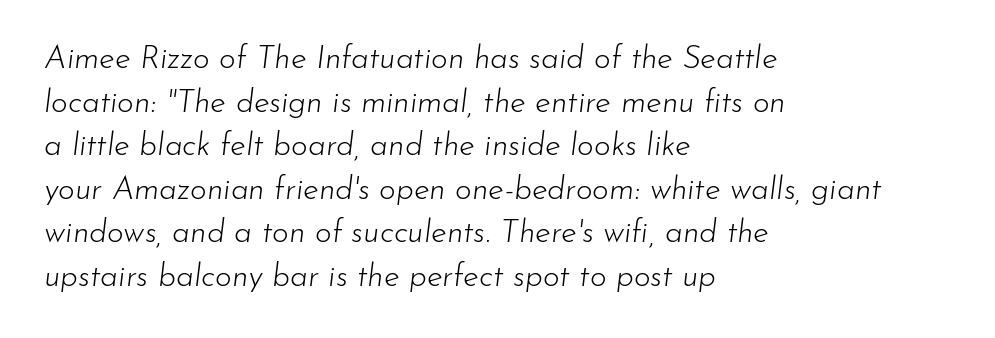
The image shows 32 px light type, italic (leaning right); set left-aligned, normal line spacing (1.36x), normal letter spacing, not underlined; low stroke contrast and a small x-height.
